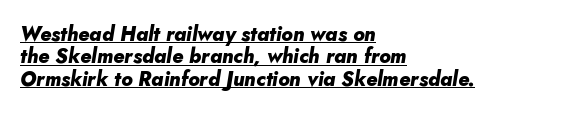
The image shows 20 px bold type, italic (leaning right); set left-aligned, tight line spacing (1.12x), normal letter spacing, underlined.
